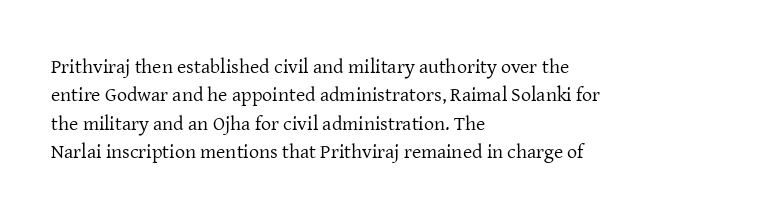
Q: Is the text bold? A: No.
Q: Is the text italic (slanted)? A: No, it is upright.
Q: Is the text underlined? A: No.
Q: How is the paragraph aligned? A: Left-aligned.
Q: Is the spacing between letters normal or unusually wide? A: Normal.
Q: Is the spacing between lines tight, normal or loose? A: Normal.
